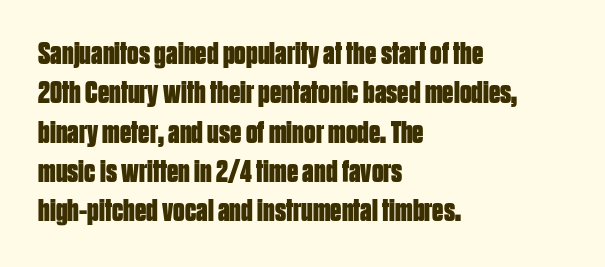
Teacher's note: observe the even left margin — that is flush-left alignment. Bare-footed words on every line. The typesetting leans heavy: a genuine bold. Is the letter spacing exaggerated? No — it looks like the ordinary default. Style check: upright.
